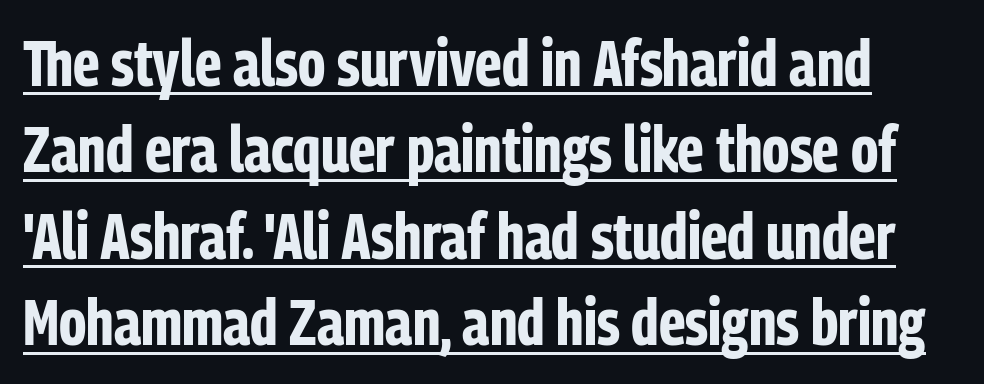
{"serif": "no", "italic": "no", "bold": "yes", "weight": "bold", "width": "condensed", "stroke_contrast": "low", "x_height": "medium", "monospaced": "no", "underline": "yes", "line_spacing": "normal", "line_spacing_ratio": 1.33, "letter_spacing": "normal", "letter_spacing_em": 0.0, "glyph_px": 65}
